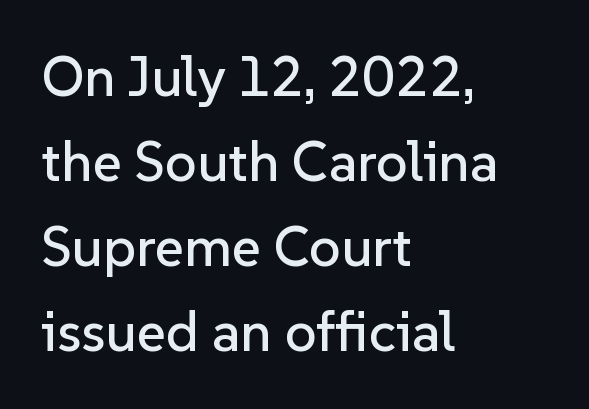
The image shows 56 px sans-serif type, upright; set left-aligned, normal line spacing (1.52x), normal letter spacing, not underlined; low stroke contrast and a medium x-height.
